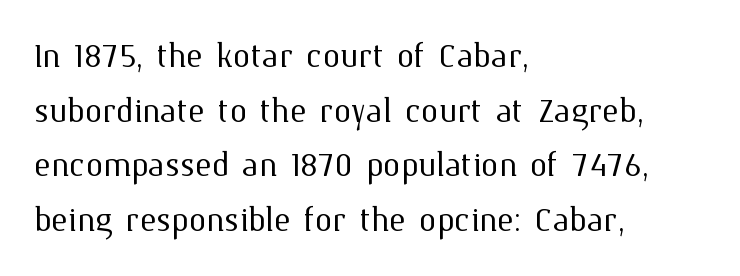
What stands out about the letter spacing? Nothing — it is the standard amount. Here the designer chose a conventional face with non-uniform glyph widths. Horizontal alignment here is leftward, the default for most running prose. The letterforms sit at book weight or below. The space beneath each line is pristine and unruled.
